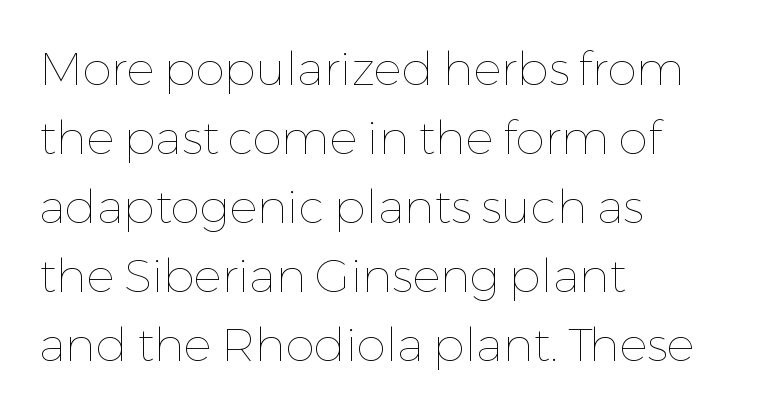
Q: Is the text bold? A: No.
Q: Is the text italic (slanted)? A: No, it is upright.
Q: Is the text underlined? A: No.
Q: How is the paragraph aligned? A: Left-aligned.
Q: Is the spacing between letters normal or unusually wide? A: Normal.
Q: Is the spacing between lines tight, normal or loose? A: Normal.
Q: Width (condensed, normal, or wide)? A: Normal.
Q: Stroke contrast? A: Low.
Q: x-height? A: Medium.
Q: Monospaced? A: No.
